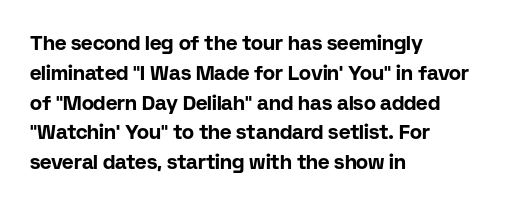
Q: Is the text bold? A: Yes.
Q: Is the text italic (slanted)? A: No, it is upright.
Q: Is the text underlined? A: No.
Q: How is the paragraph aligned? A: Left-aligned.
Q: Is the spacing between letters normal or unusually wide? A: Normal.
Q: Is the spacing between lines tight, normal or loose? A: Normal.
